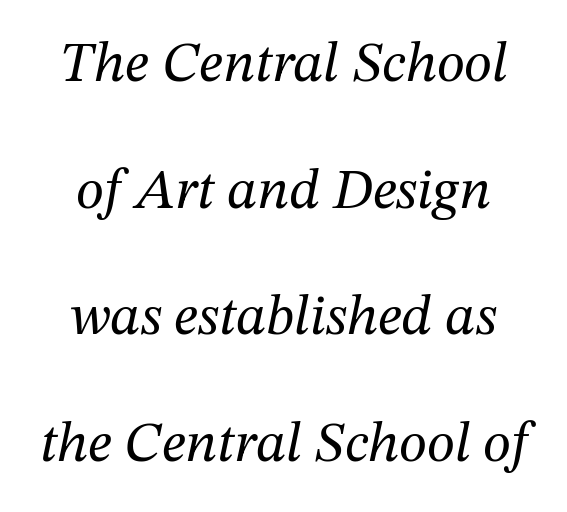
The weight would be labelled regular, book, light, or lighter still. This sample uses an oblique cut, with every glyph tilted off the vertical. How are the letters spaced? Ordinarily, with no added tracking. Line spacing here is loose. The passage shown is typed in a proportional face where columns would drift. Descenders hang freely into open space.
